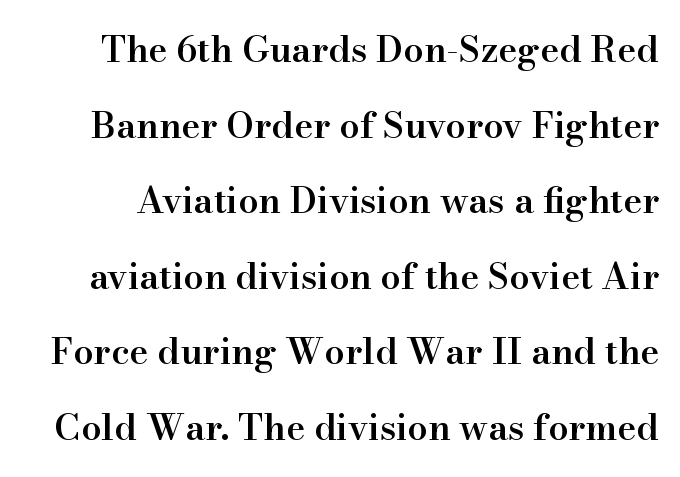
The image shows 36 px semibold serif type, upright; set loose line spacing (2.1x), normal letter spacing, not underlined; high stroke contrast and a small x-height.
